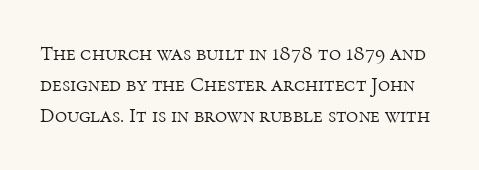
The image shows 21 px text type, upright; set normal line spacing (1.48x), normal letter spacing, not underlined.
